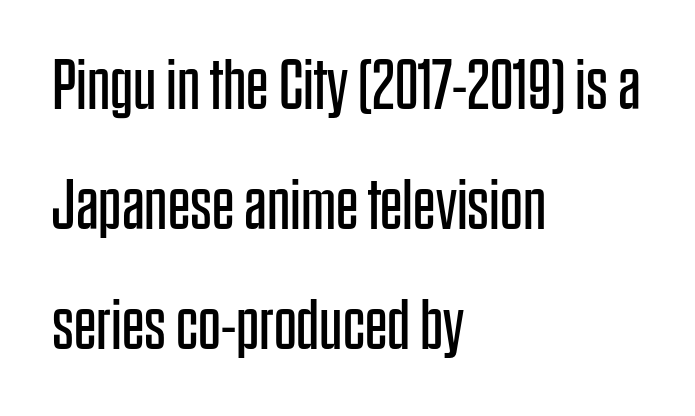
A normal amount of white space separates one row of letters from the next. Nobody drew a line under any word here. You can tell from the bare stems that sans-serif type was used. Spacing verdict: proportional, widths tailored to each character.
